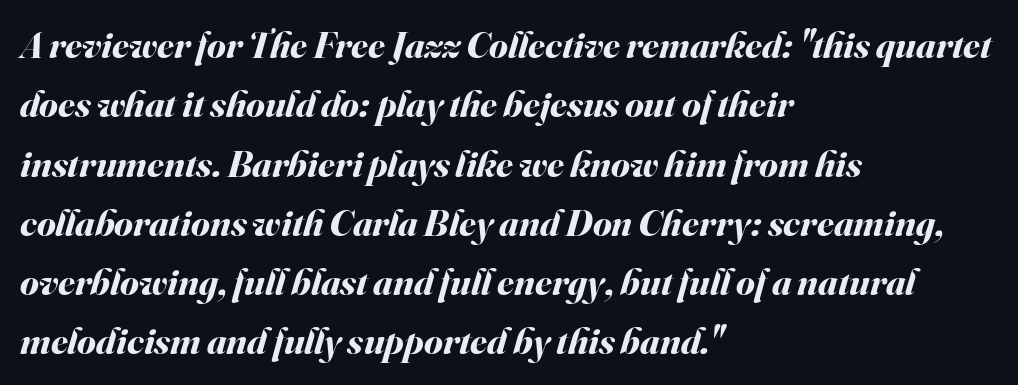
{"italic": "yes", "lean": "right", "slant_degrees": 16, "bold": "yes", "weight": "bold", "width": "normal", "stroke_contrast": "medium", "x_height": "small", "monospaced": "no", "underline": "no", "align": "left", "line_spacing": "normal", "line_spacing_ratio": 1.56, "letter_spacing": "normal", "letter_spacing_em": 0.0, "glyph_px": 38}
